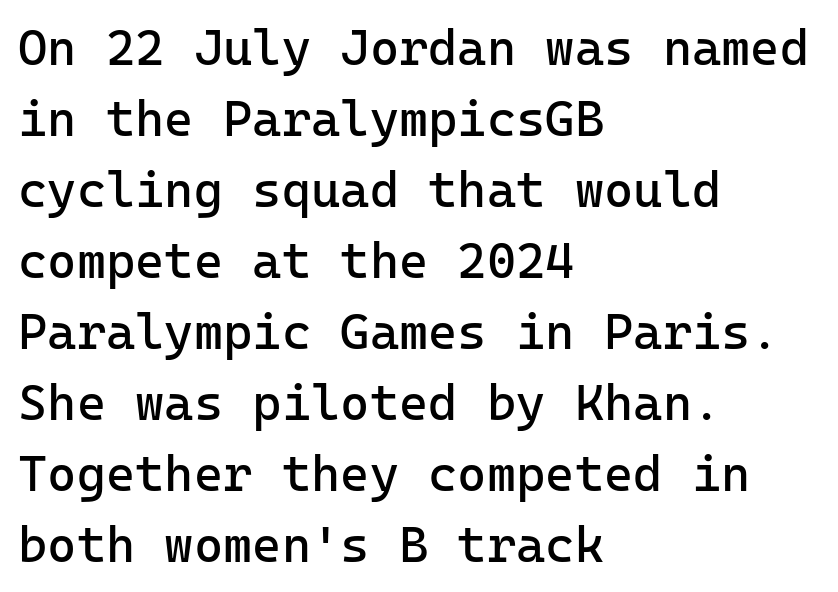
Q: Is the text bold? A: No.
Q: Is the text italic (slanted)? A: No, it is upright.
Q: Is the typeface a serif or a sans-serif typeface? A: Sans-serif.
Q: Is the text underlined? A: No.
Q: How is the paragraph aligned? A: Left-aligned.
Q: Is the spacing between letters normal or unusually wide? A: Normal.
Q: Is the spacing between lines tight, normal or loose? A: Normal.
Q: Width (condensed, normal, or wide)? A: Normal.
Q: Stroke contrast? A: Low.
Q: x-height? A: Medium.
